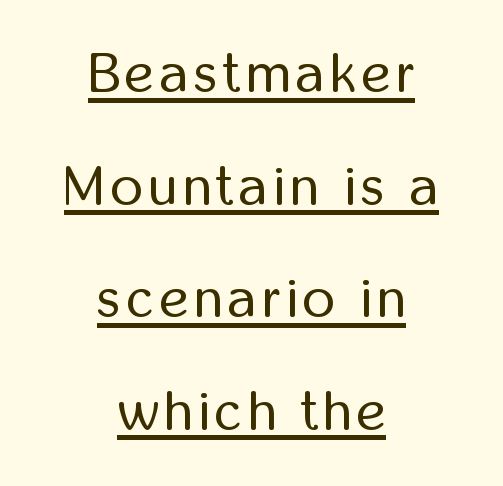
{"serif": "no", "italic": "no", "bold": "no", "weight": "regular", "width": "condensed", "stroke_contrast": "low", "x_height": "medium", "monospaced": "no", "underline": "yes", "align": "center", "line_spacing": "loose", "line_spacing_ratio": 2.01, "glyph_px": 56}
